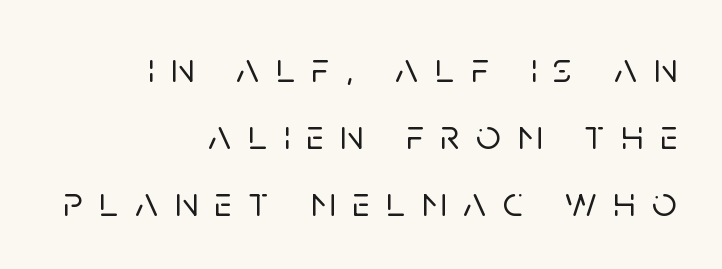
The image shows 43 px sans-serif type, upright; set right-aligned, normal line spacing (1.56x), unusually wide letter spacing (+0.39 em), not underlined; low stroke contrast and a large x-height.
